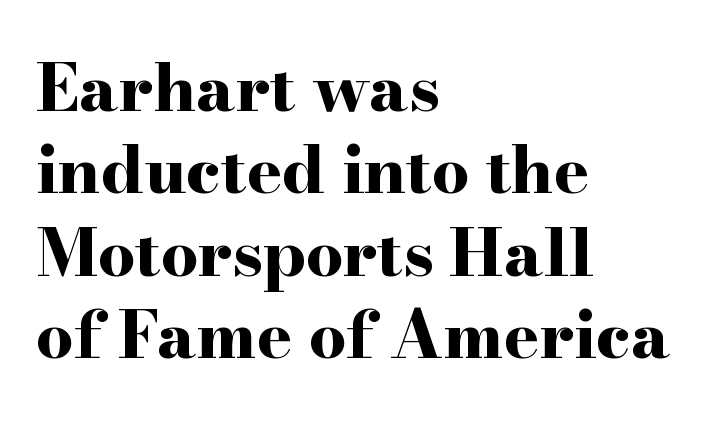
Notice how the stems are strictly vertical — no italics here. Weight: bold. Quick note: interline space is typical. Letters rest on an invisible, unmarked baseline. Letterform terminals end in serifs throughout the passage.
